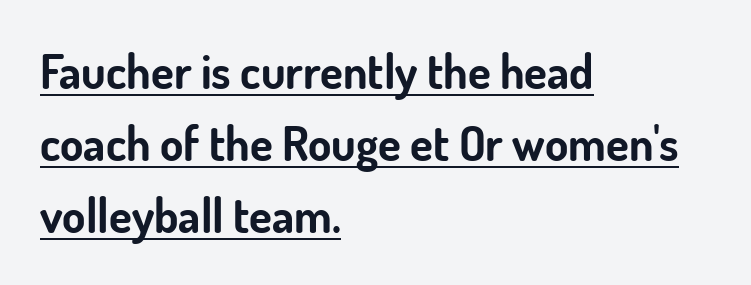
The image shows 47 px bold sans-serif type, upright; set left-aligned, normal line spacing (1.53x), normal letter spacing, underlined; low stroke contrast and a small x-height.
